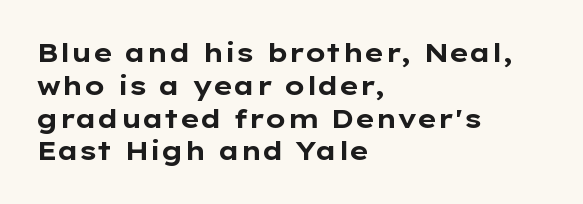
Q: Is the text bold? A: Yes.
Q: Is the text italic (slanted)? A: No, it is upright.
Q: Is the text underlined? A: No.
Q: How is the paragraph aligned? A: Left-aligned.
Q: Is the spacing between letters normal or unusually wide? A: Normal.
Q: Is the spacing between lines tight, normal or loose? A: Normal.
